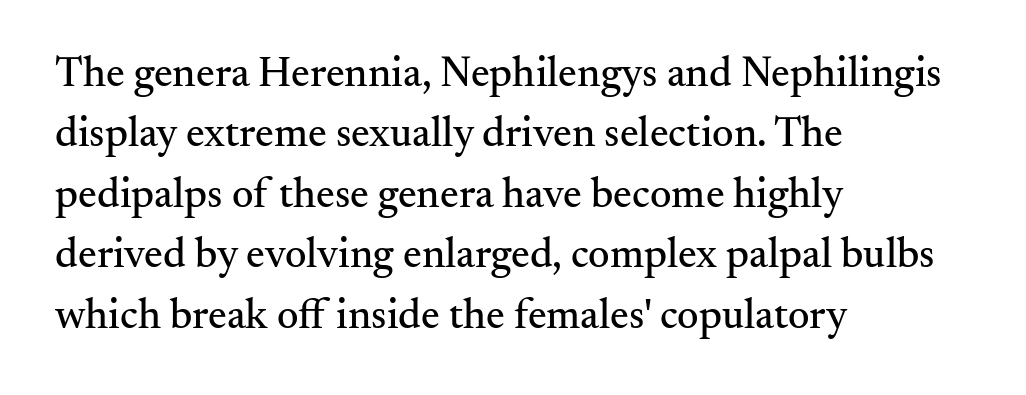
{"serif": "yes", "italic": "no", "width": "normal", "stroke_contrast": "medium", "x_height": "small", "monospaced": "no", "underline": "no", "align": "left", "line_spacing": "normal", "line_spacing_ratio": 1.44, "letter_spacing": "normal", "letter_spacing_em": 0.0, "glyph_px": 42}
